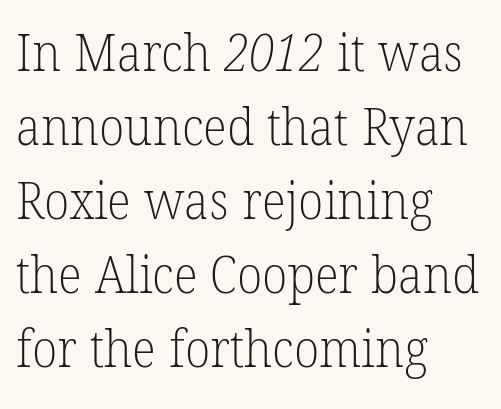
The image shows 51 px light serif type; set left-aligned, normal line spacing (1.45x), normal letter spacing, not underlined; low stroke contrast and a medium x-height.
